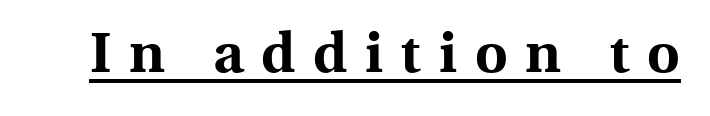
{"serif": "yes", "italic": "no", "bold": "yes", "weight": "bold", "width": "normal", "x_height": "medium", "monospaced": "no", "underline": "yes", "letter_spacing": "wide", "letter_spacing_em": 0.32, "glyph_px": 56}
